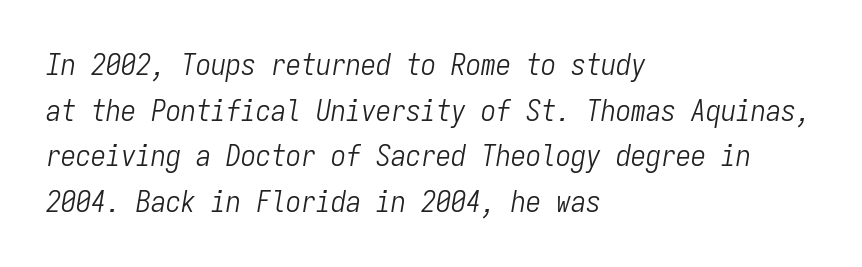
The image shows 30 px light, condensed type, italic (leaning right), monospaced; set left-aligned, normal line spacing (1.52x), normal letter spacing, not underlined; low stroke contrast and a medium x-height.
